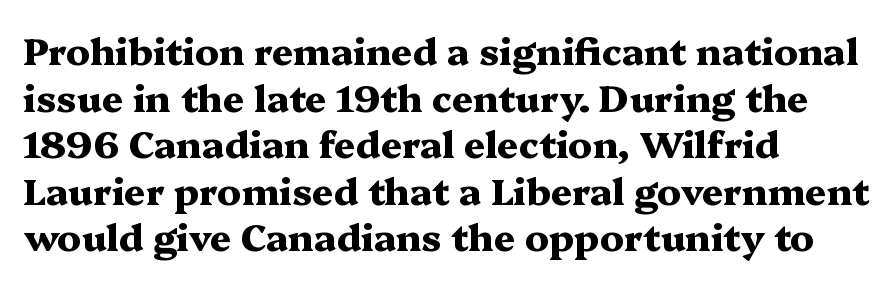
{"serif": "yes", "italic": "no", "bold": "yes", "weight": "heavy", "width": "wide", "stroke_contrast": "medium", "x_height": "medium", "monospaced": "no", "underline": "no", "align": "left", "line_spacing": "normal", "line_spacing_ratio": 1.26, "letter_spacing": "normal", "letter_spacing_em": 0.0, "glyph_px": 37}
